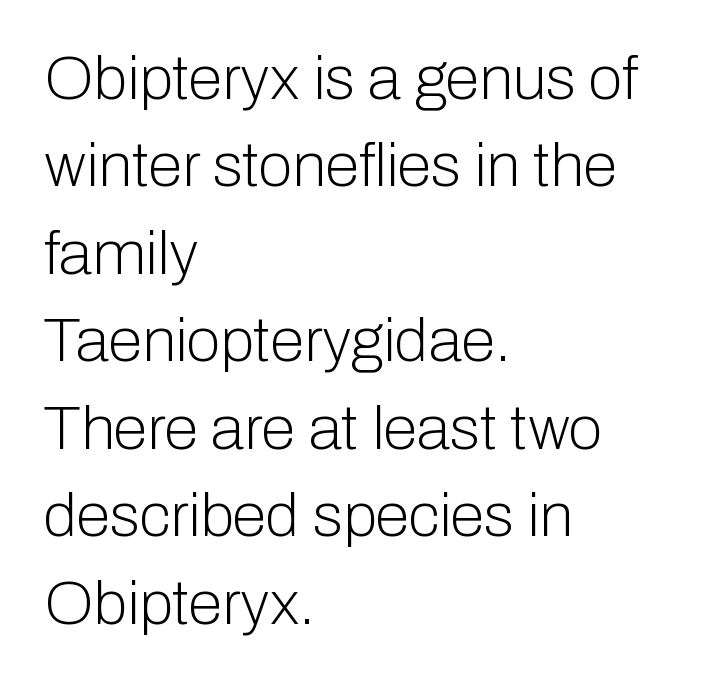
Which margin do the lines hug? The left one — the right edge is uneven. The line texture is even and compact thanks to regular tracking. Evenly set lines give the paragraph a standard silhouette. The characters display no serif detailing; their extremities are plain. Does the lettering tilt? It doesn't — this is upright. Each letter keeps its own natural width here, so spacing adapts to shape.
